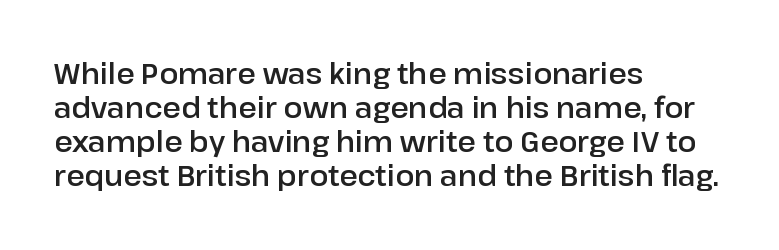
Leftover space on each line is placed entirely after the last word. Default kerning and tracking; the words read as compact shapes. A bare baseline throughout the passage. Looks like regular typesetting: each glyph gets only the width it needs. Stroke terminals: plain, sans-serif.
